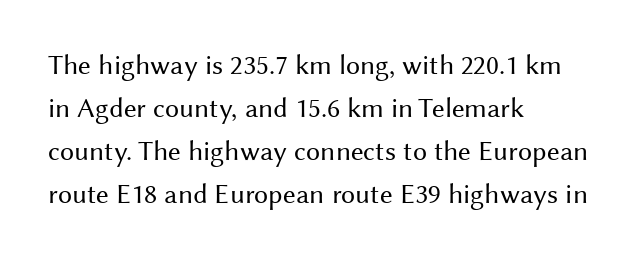
Q: Is the text bold? A: No.
Q: Is the text italic (slanted)? A: No, it is upright.
Q: Is the typeface a serif or a sans-serif typeface? A: Sans-serif.
Q: Is the text underlined? A: No.
Q: How is the paragraph aligned? A: Left-aligned.
Q: Is the spacing between letters normal or unusually wide? A: Normal.
Q: Is the spacing between lines tight, normal or loose? A: Normal.
Q: Width (condensed, normal, or wide)? A: Normal.
Q: Stroke contrast? A: Medium.
Q: x-height? A: Medium.
Q: Monospaced? A: No.
